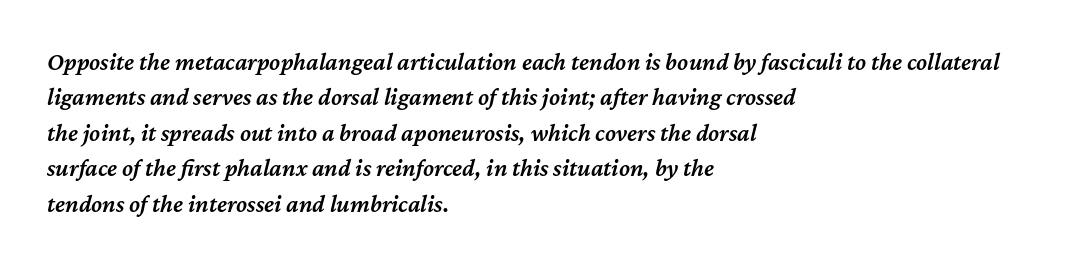
The compositor pushed each line to the left boundary. Notice how descenders clear the ascenders below comfortably — that's standard leading. Underlining? Definitely not there. The rendering applies a slant to the glyphs.
